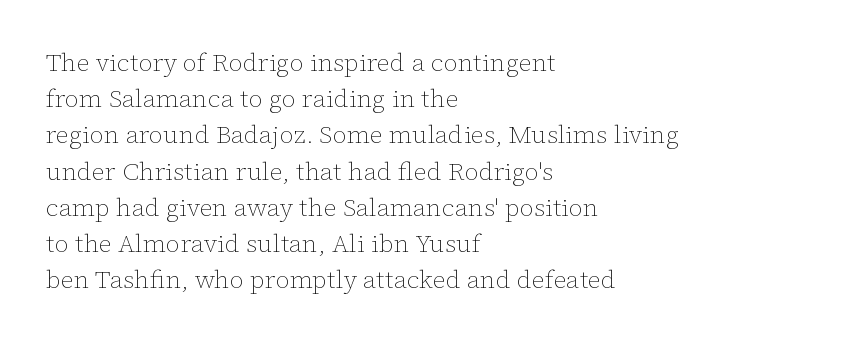
The cut favours lightness, reaching ordinary text weight at its darkest. Left-aligned paragraph, ragged on the right. There is no visible air inserted between adjacent glyphs. Has an underline been added? It has not. Upright lettering throughout. Leading matches the norm, producing a regular column.
